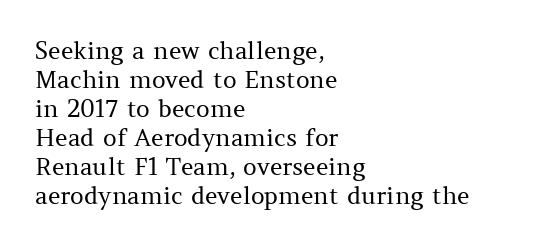
Q: Is the text bold? A: No.
Q: Is the text italic (slanted)? A: No, it is upright.
Q: Is the text underlined? A: No.
Q: How is the paragraph aligned? A: Left-aligned.
Q: Is the spacing between letters normal or unusually wide? A: Normal.
